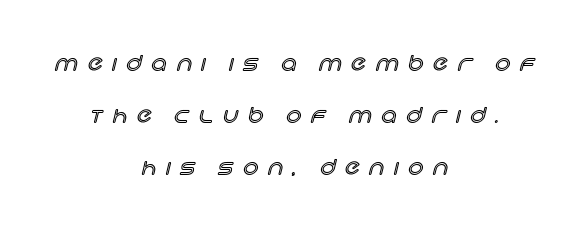
The image shows 21 px text type; set centered, loose line spacing (2.47x), unusually wide letter spacing (+0.48 em), not underlined.
